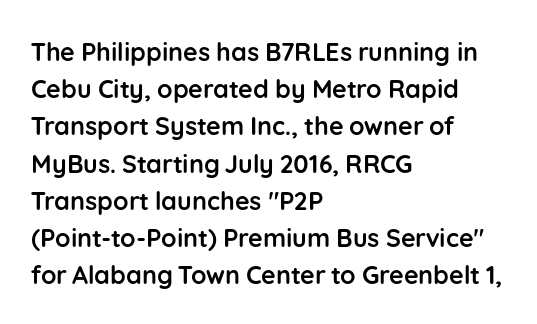
The image shows 25 px bold type, upright; set left-aligned, normal line spacing (1.49x), normal letter spacing, not underlined.
